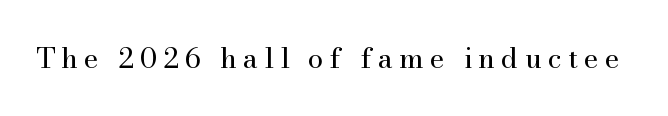
{"serif": "yes", "italic": "no", "bold": "no", "weight": "regular", "width": "normal", "stroke_contrast": "medium", "x_height": "small", "monospaced": "no", "underline": "no", "letter_spacing": "wide", "letter_spacing_em": 0.22, "glyph_px": 28}
